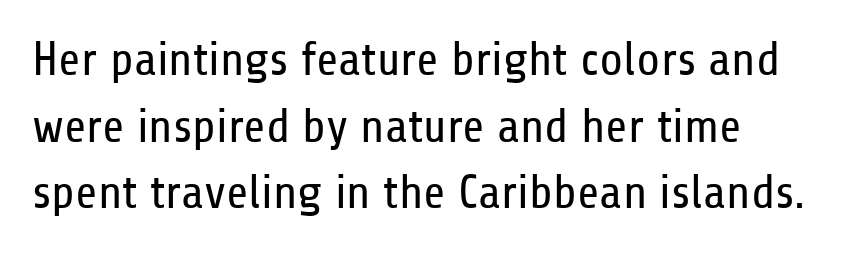
{"serif": "no", "italic": "no", "bold": "no", "weight": "regular", "width": "condensed", "stroke_contrast": "low", "x_height": "medium", "monospaced": "no", "underline": "no", "align": "left", "line_spacing": "normal", "line_spacing_ratio": 1.39, "letter_spacing": "normal", "letter_spacing_em": 0.0, "glyph_px": 48}
